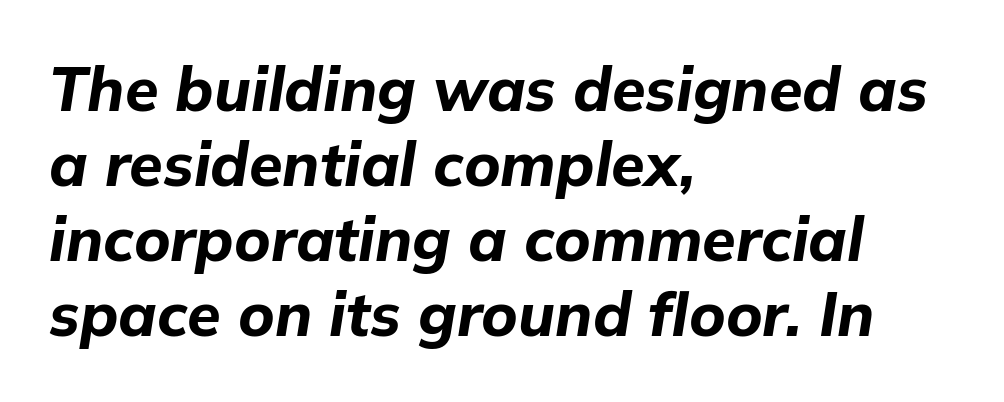
The typesetter chose a ragged-right arrangement here. Notice how thick the strokes are: this is what a full bold looks like. These lines are rendered in a variable-pitch font. Only glyphs here, with clear space below each row. Yep, that's italic — everything's leaning.
